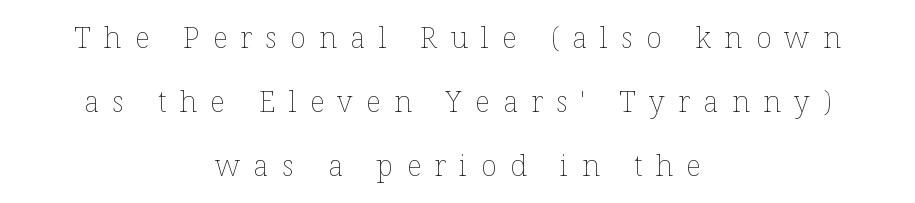
The line-height multiplier appears high, well above default. This sample has the flowing, uneven cadence of proportional lettering. Only glyphs here, with clear space below each row. The letters look calm and open, with moderate or lighter stems.
